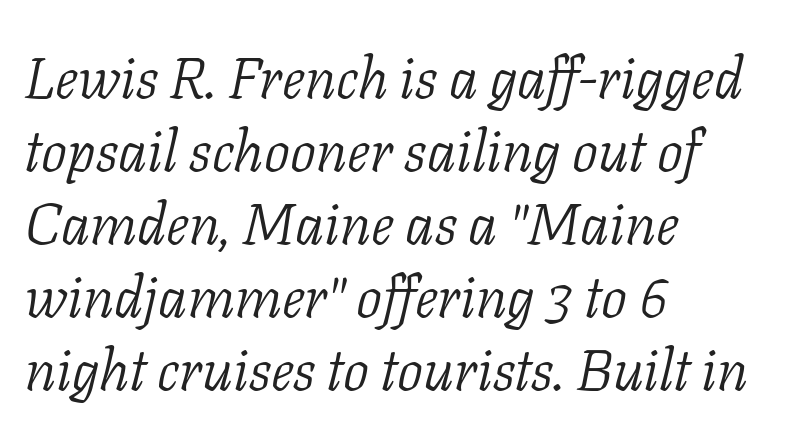
The foot of each line stays bare and open. Each letter keeps its own natural width here, so spacing adapts to shape. The designer went with a serif here, giving each stem small feet. Stems and bowls with no extra thickness — not bold. A student would call this left alignment; a typographer would say flush left, rag right.
